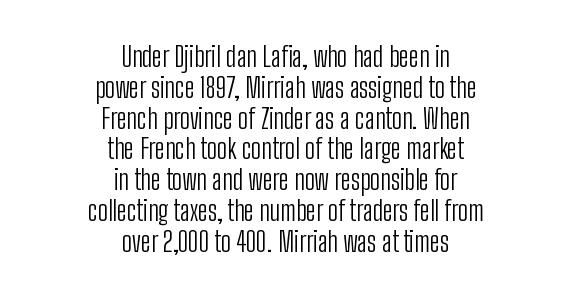
The image shows 27 px text type, upright; set centered, tight line spacing (1.14x), normal letter spacing, not underlined.
